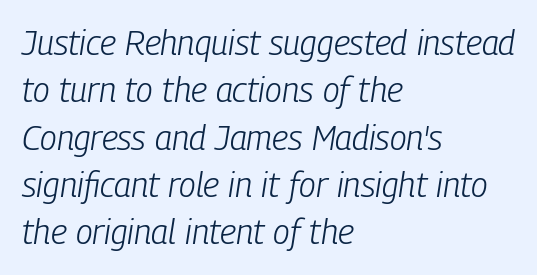
The image shows 34 px light, condensed type, italic (leaning right); set left-aligned, normal line spacing (1.39x), normal letter spacing, not underlined; low stroke contrast and a medium x-height.
